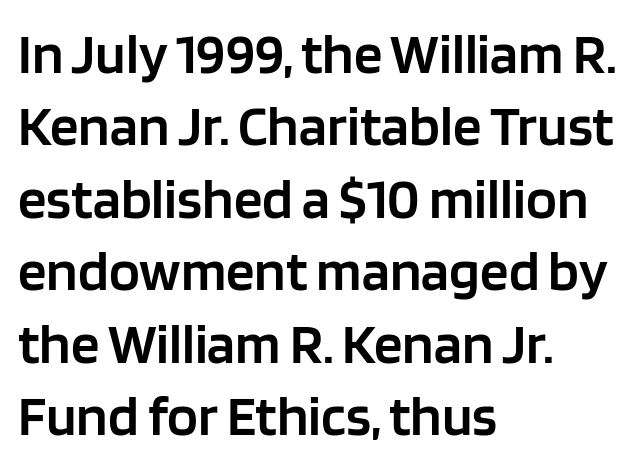
Evenly set lines give the paragraph a standard silhouette. Notice how the stems are strictly vertical — no italics here. Visually the block forms a straight wall on the left and a jagged coastline on the right. Each row of text sits above clean, open space. Look at the stroke-to-counter ratio: somewhat heavy, a semibold. Does the type have serifs? No, each stem ends abruptly.
